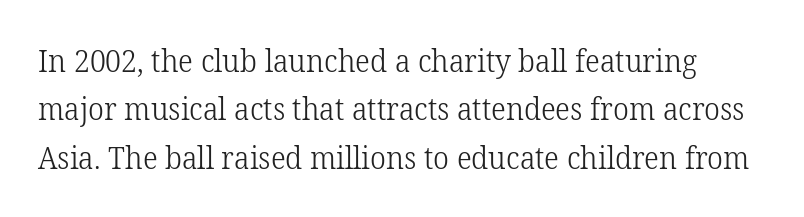
{"serif": "yes", "italic": "no", "bold": "no", "weight": "light", "width": "normal", "stroke_contrast": "low", "x_height": "medium", "monospaced": "no", "underline": "no", "line_spacing": "normal", "line_spacing_ratio": 1.56, "letter_spacing": "normal", "letter_spacing_em": 0.0, "glyph_px": 31}
